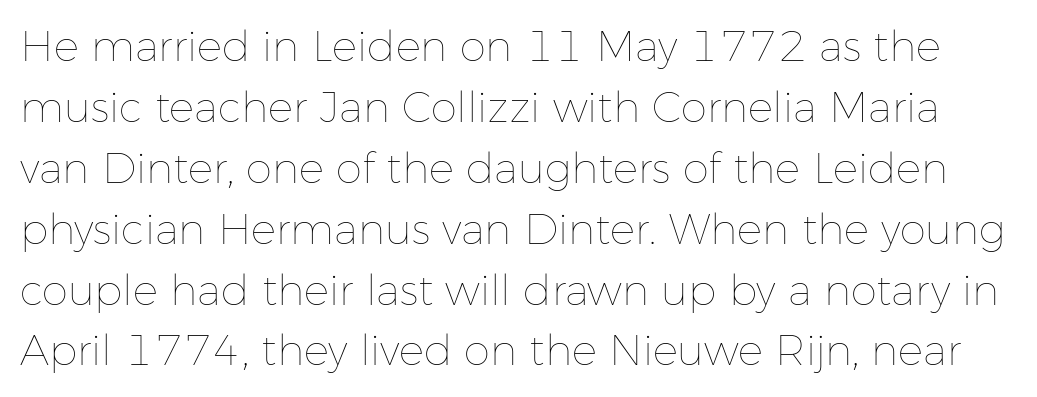
Q: Is the text bold? A: No.
Q: Is the text italic (slanted)? A: No, it is upright.
Q: Is the text underlined? A: No.
Q: Is the spacing between letters normal or unusually wide? A: Normal.
Q: Is the spacing between lines tight, normal or loose? A: Normal.
Q: Width (condensed, normal, or wide)? A: Normal.
Q: Stroke contrast? A: Low.
Q: x-height? A: Medium.
Q: Monospaced? A: No.
